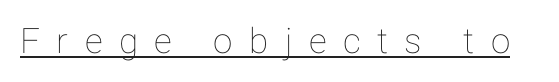
Q: Is the text italic (slanted)? A: No, it is upright.
Q: Is the text underlined? A: Yes.
Q: Is the spacing between letters normal or unusually wide? A: Unusually wide.
Q: Width (condensed, normal, or wide)? A: Normal.
Q: Stroke contrast? A: Low.
Q: x-height? A: Medium.
Q: Monospaced? A: No.
